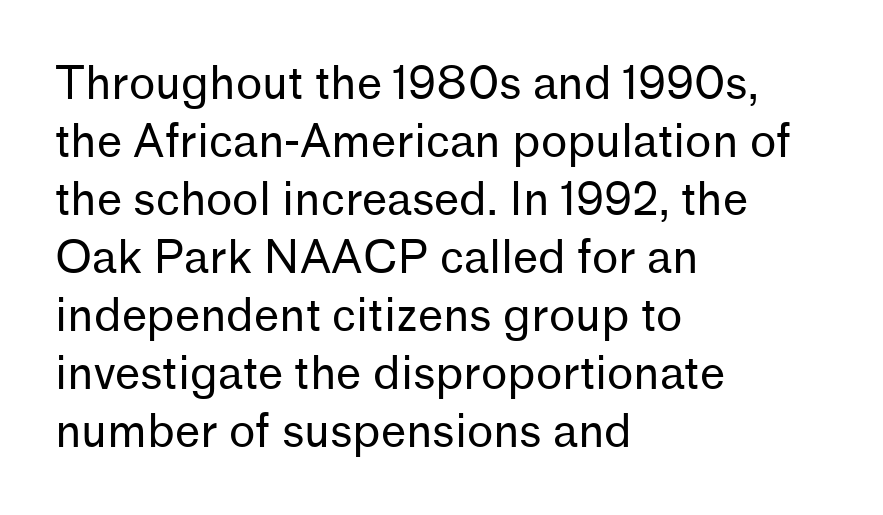
Q: Is the text bold? A: No.
Q: Is the text italic (slanted)? A: No, it is upright.
Q: Is the typeface a serif or a sans-serif typeface? A: Sans-serif.
Q: Is the text underlined? A: No.
Q: How is the paragraph aligned? A: Left-aligned.
Q: Is the spacing between letters normal or unusually wide? A: Normal.
Q: Is the spacing between lines tight, normal or loose? A: Normal.
Q: Width (condensed, normal, or wide)? A: Normal.
Q: Stroke contrast? A: Low.
Q: x-height? A: Medium.
Q: Monospaced? A: No.
